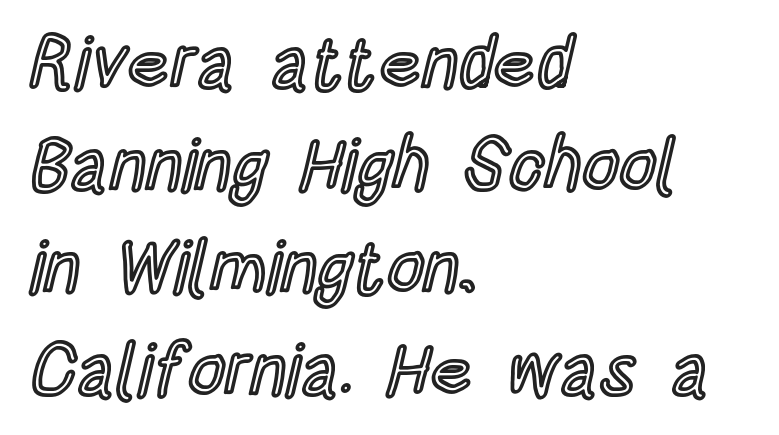
The passage shown is not underscored anywhere. The rendering anchors every line to the left-hand side. Looks like regular typesetting: each glyph gets only the width it needs.
